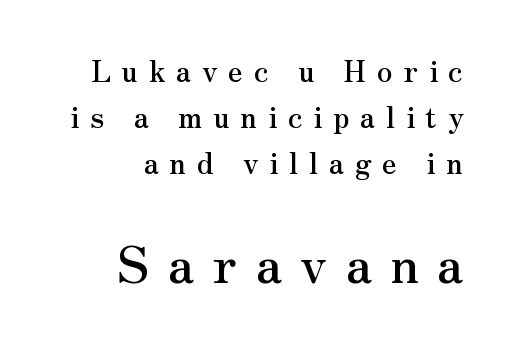
{"serif": "yes", "italic": "no", "width": "normal", "stroke_contrast": "medium", "x_height": "small", "monospaced": "no", "underline": "no", "align": "right", "line_spacing": "normal", "line_spacing_ratio": 1.58, "letter_spacing": "wide", "letter_spacing_em": 0.37, "larger_block": "second", "size_ratio": 1.72, "glyph_px": 50}
